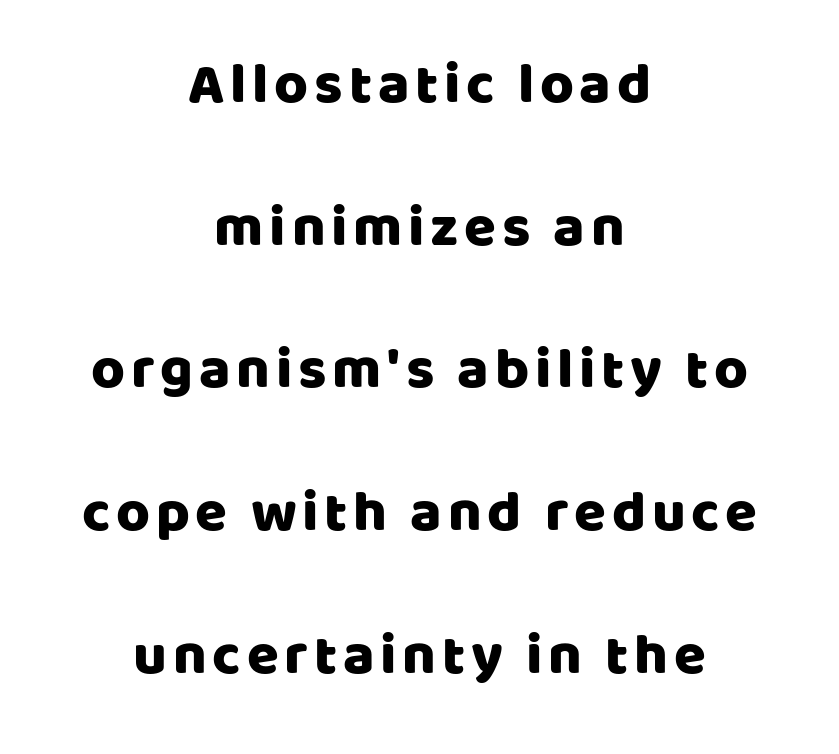
Q: Is the text italic (slanted)? A: No, it is upright.
Q: Is the typeface a serif or a sans-serif typeface? A: Sans-serif.
Q: Is the text underlined? A: No.
Q: How is the paragraph aligned? A: Centered.
Q: Is the spacing between lines tight, normal or loose? A: Loose.
Q: Width (condensed, normal, or wide)? A: Normal.
Q: Stroke contrast? A: Low.
Q: x-height? A: Large.
Q: Monospaced? A: No.
